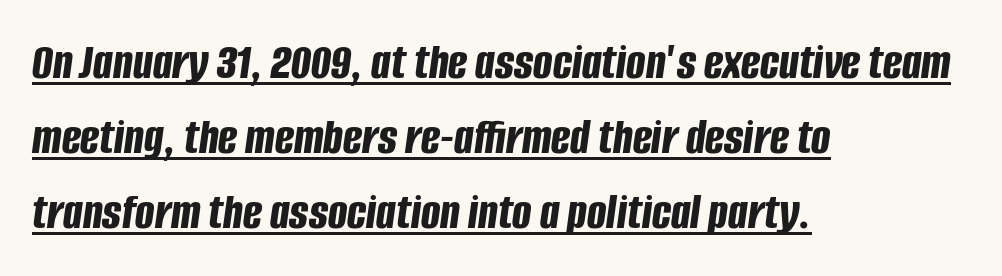
{"italic": "yes", "lean": "right", "slant_degrees": 8, "bold": "yes", "weight": "bold", "width": "condensed", "stroke_contrast": "low", "x_height": "large", "monospaced": "no", "underline": "yes", "align": "left", "line_spacing": "normal", "line_spacing_ratio": 1.47, "letter_spacing": "normal", "letter_spacing_em": 0.0, "glyph_px": 51}
